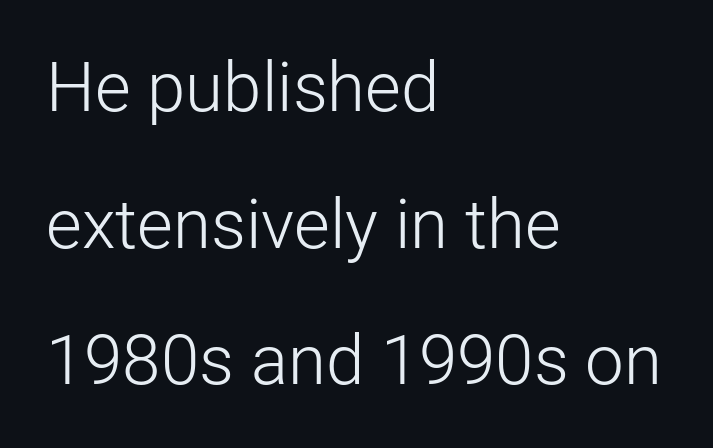
Q: Is the text bold? A: No.
Q: Is the text italic (slanted)? A: No, it is upright.
Q: Is the typeface a serif or a sans-serif typeface? A: Sans-serif.
Q: Is the text underlined? A: No.
Q: How is the paragraph aligned? A: Left-aligned.
Q: Is the spacing between letters normal or unusually wide? A: Normal.
Q: Is the spacing between lines tight, normal or loose? A: Loose.
Q: Width (condensed, normal, or wide)? A: Normal.
Q: Stroke contrast? A: Low.
Q: x-height? A: Medium.
Q: Monospaced? A: No.
